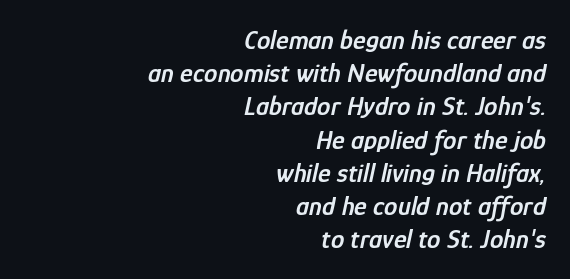
{"italic": "yes", "lean": "right", "slant_degrees": 12, "bold": "semi", "underline": "no", "align": "right", "line_spacing_ratio": 1.23, "letter_spacing": "normal", "letter_spacing_em": 0.0, "glyph_px": 27}
